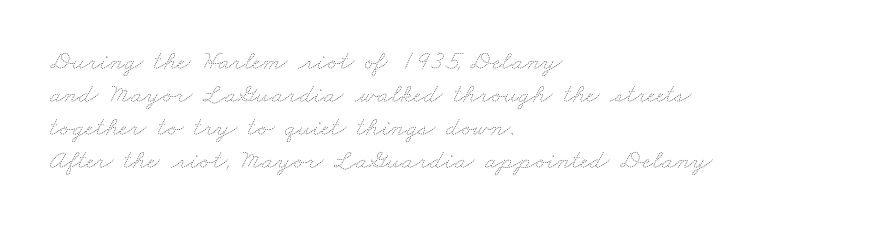
The image shows 27 px text type; set left-aligned, line spacing 1.22x, normal letter spacing, not underlined.
